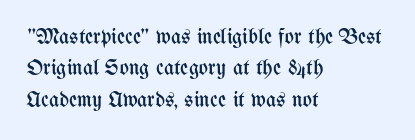
Q: Is the text bold? A: No.
Q: Is the text italic (slanted)? A: No, it is upright.
Q: Is the text underlined? A: No.
Q: How is the paragraph aligned? A: Left-aligned.
Q: Is the spacing between letters normal or unusually wide? A: Normal.
Q: Is the spacing between lines tight, normal or loose? A: Normal.
